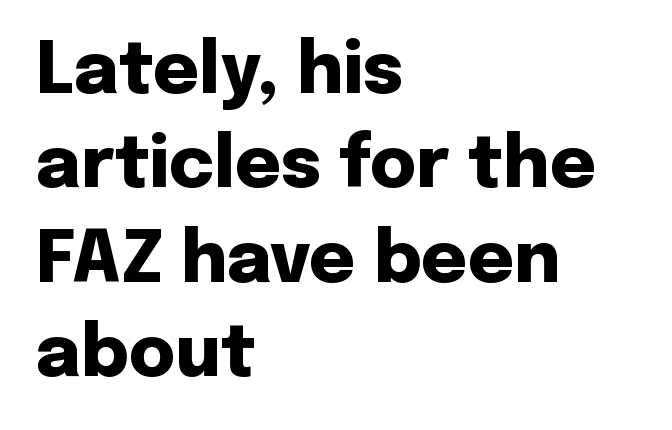
A full-strength bold gives these letters their thick strokes. The glyphs are unaccompanied by any horizontal stroke below them. The designer left line spacing at the default. The passage is arranged the way most books set body copy — flush left. These lines were composed using upright roman letters. The line texture is even and compact thanks to regular tracking.
